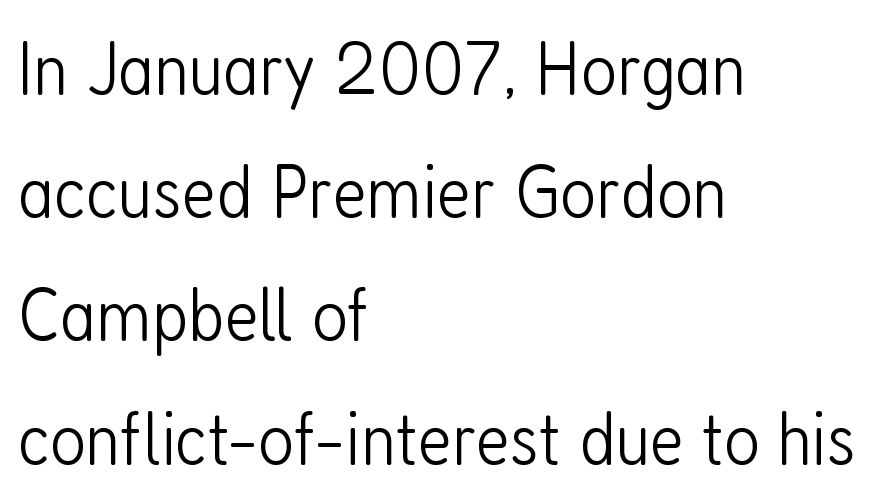
The image shows 78 px light, condensed sans-serif type, upright; set left-aligned, normal line spacing (1.58x), normal letter spacing, not underlined; low stroke contrast and a medium x-height.
